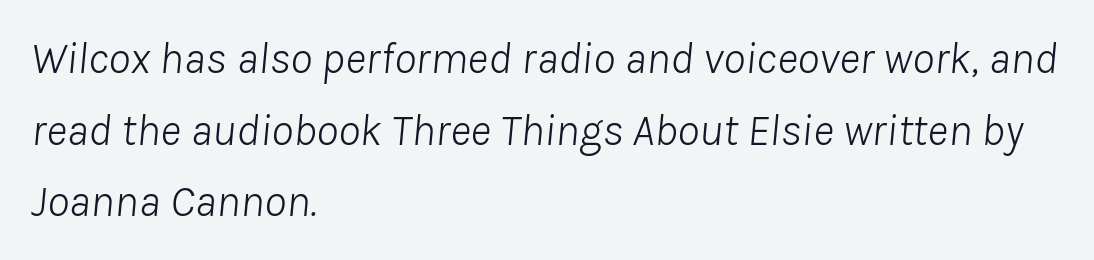
Vertically, the passage feels balanced, rows spaced as you'd expect. The foot of each line stays bare and open. In CSS terms this would be text-align: left. Words appear dense and cohesive because spacing is normal.
